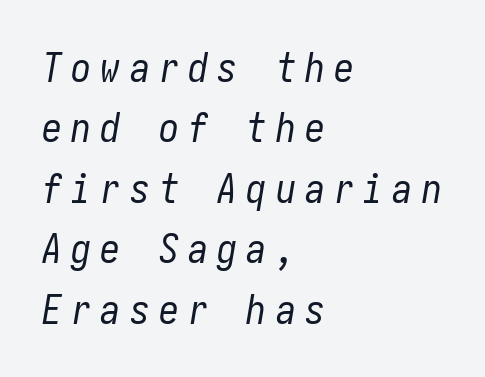
Q: Is the text bold? A: No.
Q: Is the text italic (slanted)? A: Yes, it leans right by about 10 degrees.
Q: Is the text underlined? A: No.
Q: How is the paragraph aligned? A: Left-aligned.
Q: Is the spacing between letters normal or unusually wide? A: Unusually wide.
Q: Is the spacing between lines tight, normal or loose? A: Normal.
Q: Width (condensed, normal, or wide)? A: Condensed.
Q: Stroke contrast? A: Low.
Q: x-height? A: Medium.
